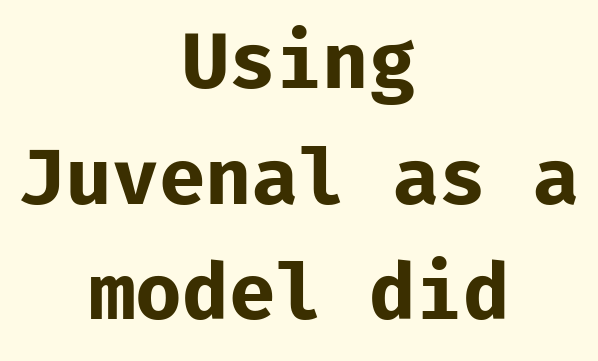
Q: Is the text bold? A: Yes.
Q: Is the text italic (slanted)? A: No, it is upright.
Q: Is the typeface a serif or a sans-serif typeface? A: Sans-serif.
Q: Is the text underlined? A: No.
Q: How is the paragraph aligned? A: Centered.
Q: Is the spacing between letters normal or unusually wide? A: Normal.
Q: Is the spacing between lines tight, normal or loose? A: Normal.
Q: Width (condensed, normal, or wide)? A: Normal.
Q: Stroke contrast? A: Low.
Q: x-height? A: Medium.
Q: Monospaced? A: Yes.
